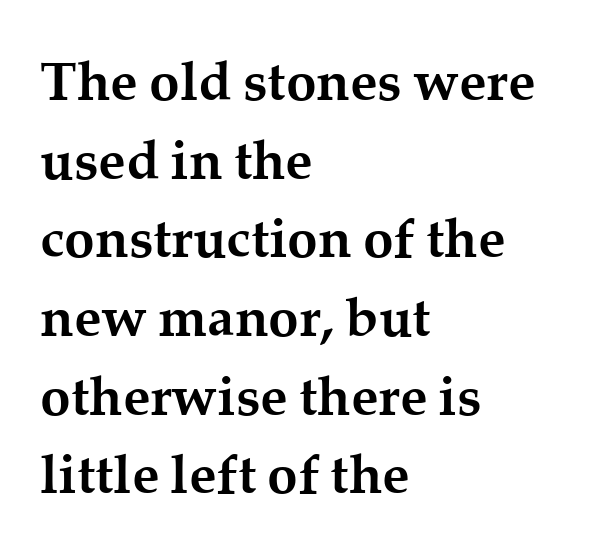
{"serif": "yes", "italic": "no", "bold": "yes", "weight": "semibold", "width": "normal", "stroke_contrast": "medium", "x_height": "medium", "monospaced": "no", "underline": "no", "align": "left", "line_spacing": "normal", "line_spacing_ratio": 1.43, "letter_spacing": "normal", "letter_spacing_em": 0.0, "glyph_px": 55}
